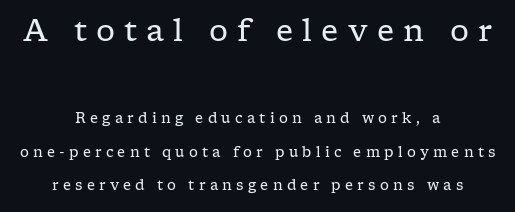
Students, observe: this is what heavily led, spacious text looks like. Underlining? Definitely not there. Caption: expanded tracking, letters set apart. Think of a printed novel: that variable character pitch is what you see here.
